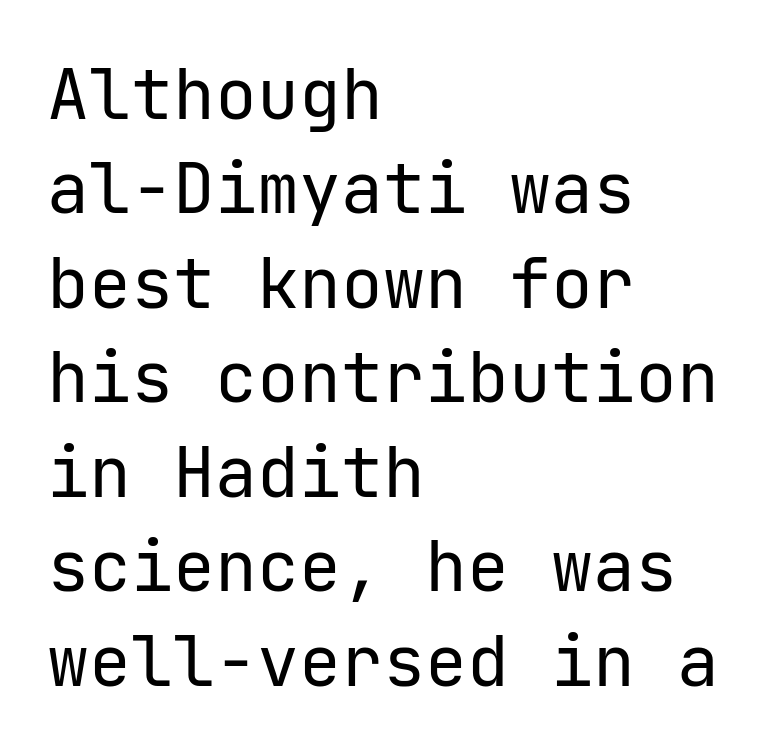
{"serif": "no", "italic": "no", "bold": "no", "weight": "regular", "width": "normal", "stroke_contrast": "low", "x_height": "medium", "underline": "no", "align": "left", "line_spacing": "normal", "line_spacing_ratio": 1.35, "letter_spacing": "normal", "letter_spacing_em": 0.0, "glyph_px": 70}
